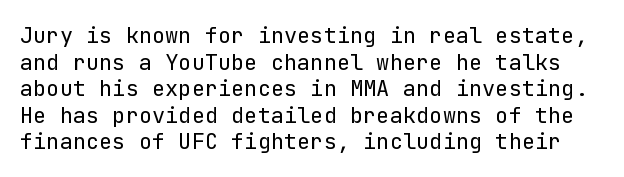
{"italic": "no", "bold": "no", "underline": "no", "line_spacing_ratio": 1.21, "letter_spacing": "normal", "letter_spacing_em": 0.0, "glyph_px": 22}
